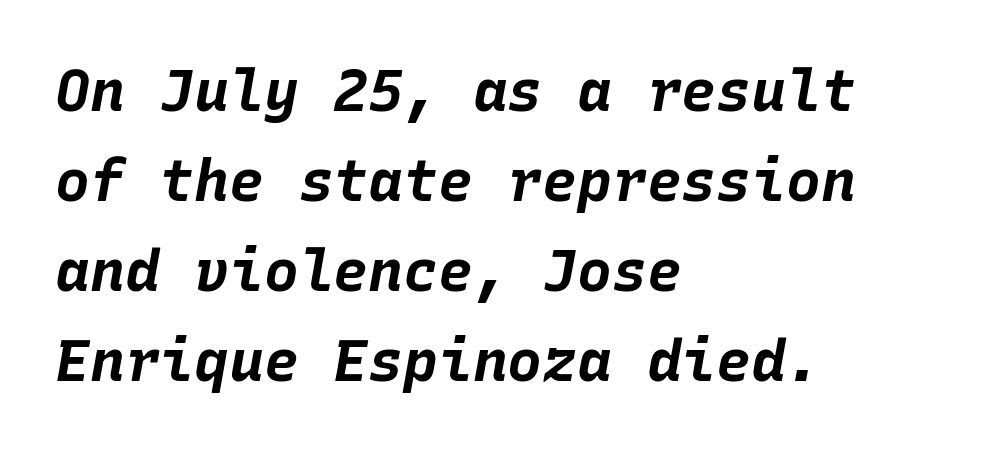
The image shows 58 px bold type, italic (leaning right), monospaced; set left-aligned, normal line spacing (1.55x), normal letter spacing, not underlined; low stroke contrast and a large x-height.
